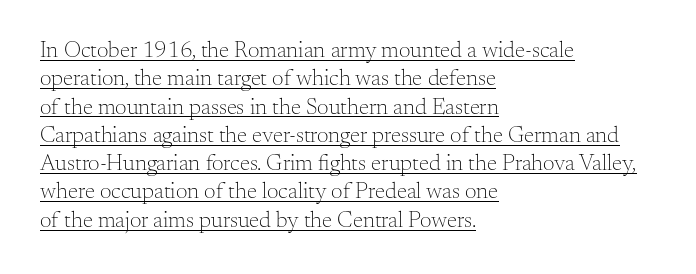
Has an underline been added? It has. Does extra space separate the letters? No, they use regular spacing. Rendered with straight, roman letterforms. Is the type heavy? It reads as light-to-regular instead. Where is the straight margin? On the left.
